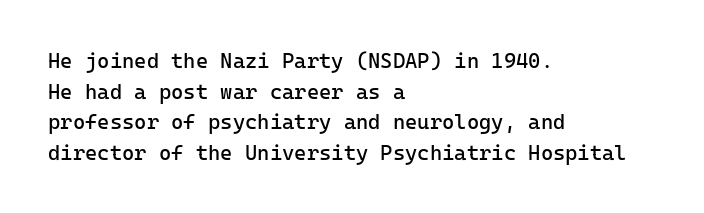
The strip under each line holds only bare page. The lines in this sample share a left origin and differ only in where they stop. The block of text has a typical density, with ordinary space between rows. A typesetter would call this zero additional tracking. Each stroke keeps to a modest, everyday thickness or less. Style check: upright.
